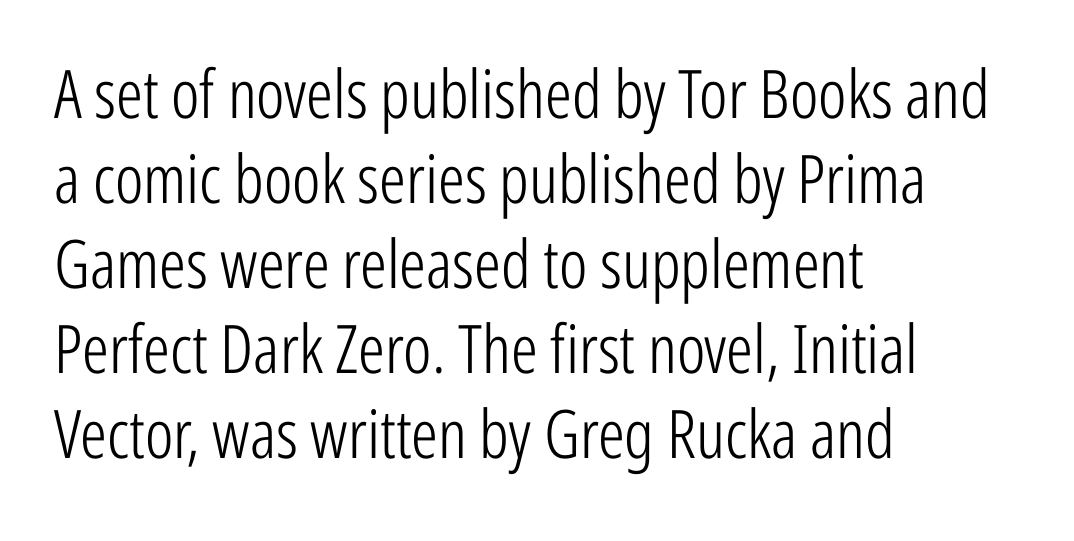
The image shows 67 px light, condensed sans-serif type, upright; set left-aligned, normal line spacing (1.27x), normal letter spacing, not underlined; low stroke contrast and a medium x-height.
